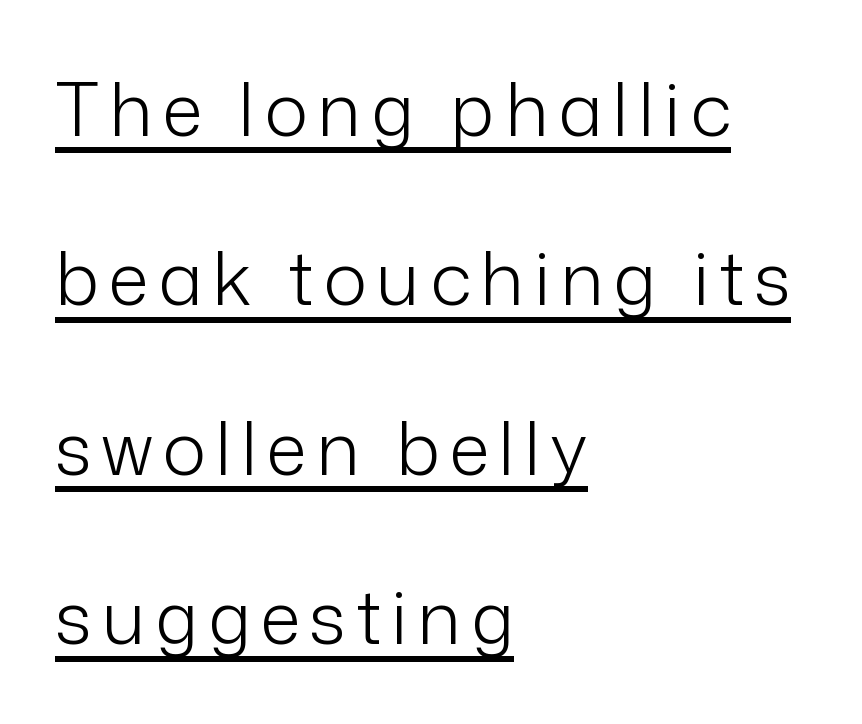
Q: Is the text bold? A: No.
Q: Is the text italic (slanted)? A: No, it is upright.
Q: Is the typeface a serif or a sans-serif typeface? A: Sans-serif.
Q: Is the text underlined? A: Yes.
Q: How is the paragraph aligned? A: Left-aligned.
Q: Is the spacing between lines tight, normal or loose? A: Loose.
Q: Width (condensed, normal, or wide)? A: Normal.
Q: Stroke contrast? A: Low.
Q: x-height? A: Medium.
Q: Monospaced? A: No.
